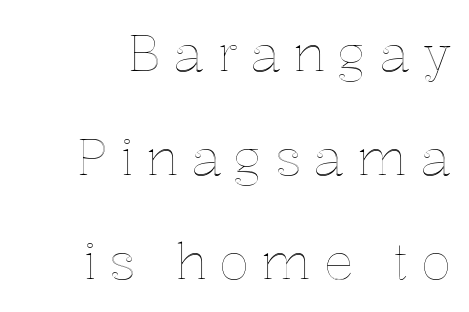
The image shows 50 px text type, upright; set loose line spacing (2.08x), unusually wide letter spacing (+0.25 em), not underlined; a medium x-height.
